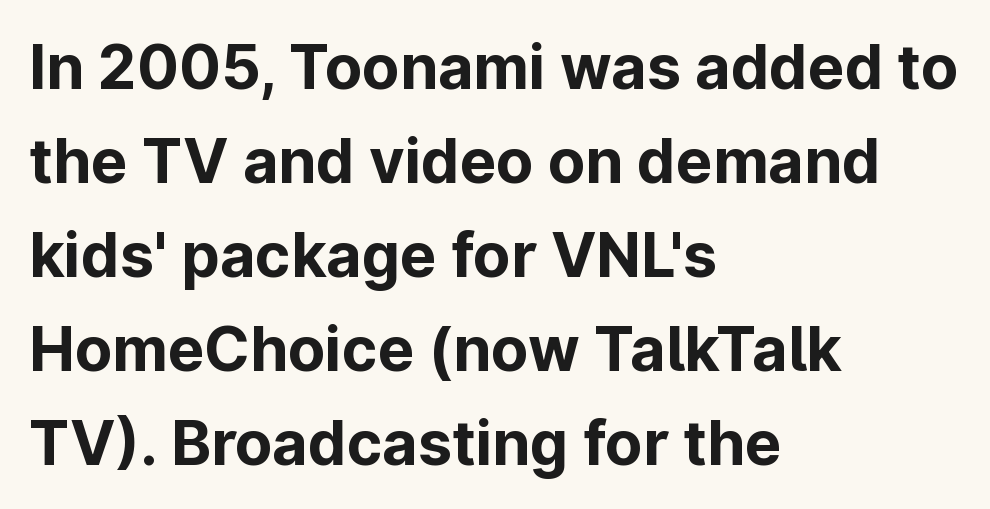
No italicization has been applied; the sample stays upright. Bare-footed words on every line. Think of a printed novel: that variable character pitch is what you see here. The letterforms sit shoulder to shoulder at normal distance. Notice how descenders clear the ascenders below comfortably — that's standard leading.
